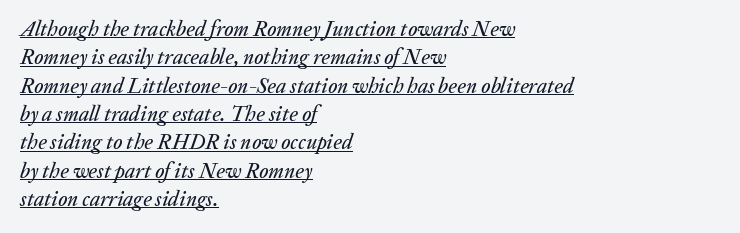
Q: Is the text italic (slanted)? A: Yes, it leans right by about 20 degrees.
Q: Is the text underlined? A: Yes.
Q: How is the paragraph aligned? A: Left-aligned.
Q: Is the spacing between letters normal or unusually wide? A: Normal.
Q: Is the spacing between lines tight, normal or loose? A: Normal.
